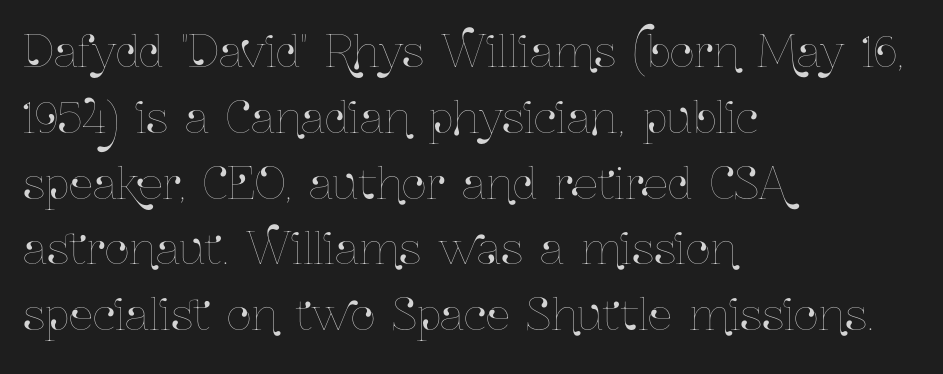
The image shows 43 px condensed type, upright; set left-aligned, normal line spacing (1.53x), normal letter spacing, not underlined; low stroke contrast and a medium x-height.
